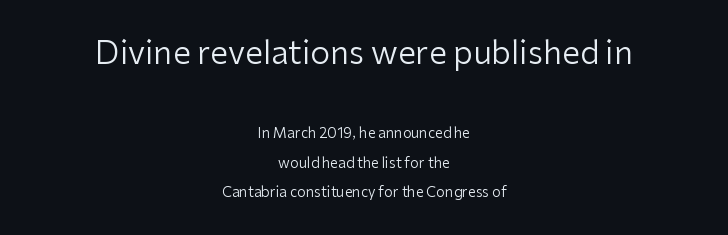
The image shows 32 px regular-weight sans-serif type, upright; set centered, loose line spacing (2.09x), normal letter spacing, not underlined; the first (top) block is 2.29x larger; low stroke contrast and a medium x-height.
